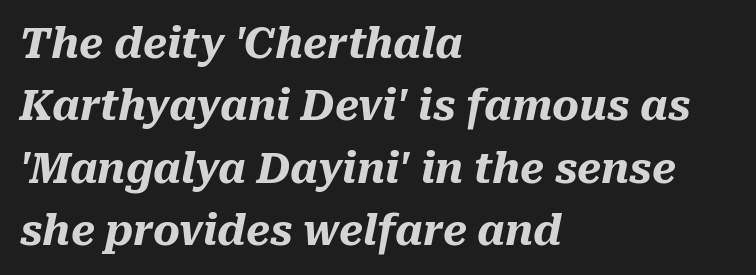
The image shows 41 px heavy type, italic (leaning right); set left-aligned, normal line spacing (1.52x), normal letter spacing, not underlined; medium stroke contrast and a medium x-height.
